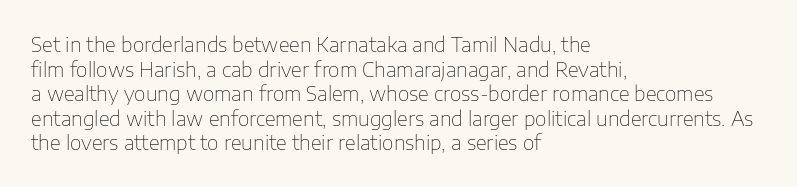
Casual observation: everything's shoved over to the left. This is not heavy type; no bold has been used. Italic? Not at all — the glyphs are vertical. The space beneath each line is pristine and unruled. No extra tracking has been applied to these lines.
